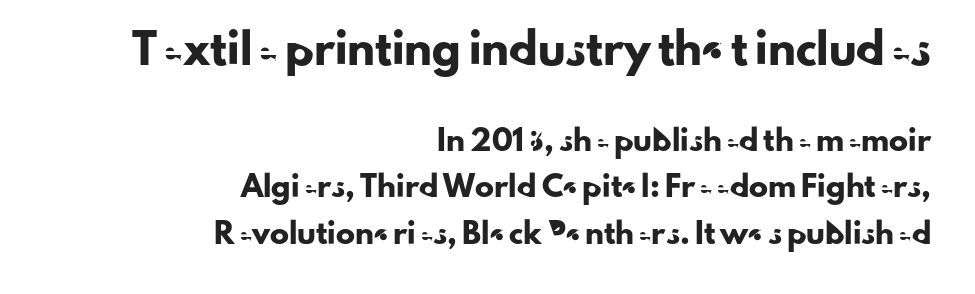
The image shows 28 px sans-serif type, upright; set right-aligned, loose line spacing (2.47x), normal letter spacing, not underlined; the first (top) block is 1.47x larger; low stroke contrast and a small x-height.
